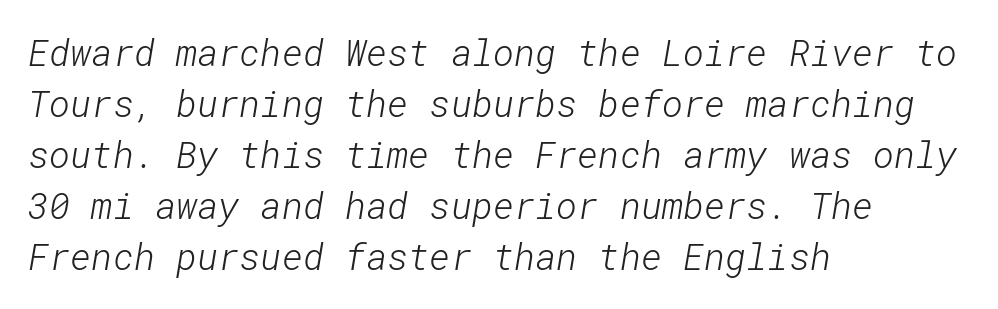
The image shows 36 px light sans-serif type; set left-aligned, normal line spacing (1.42x), normal letter spacing, not underlined; low stroke contrast and a medium x-height.
